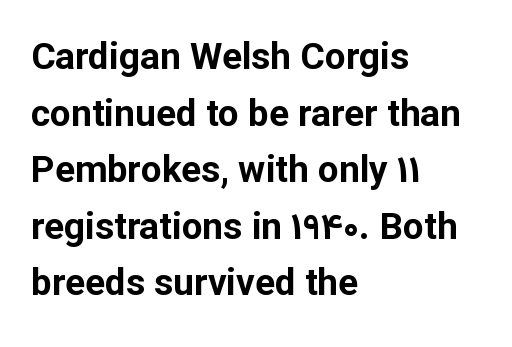
{"serif": "no", "italic": "no", "bold": "yes", "weight": "bold", "width": "normal", "stroke_contrast": "low", "x_height": "medium", "monospaced": "no", "underline": "no", "align": "left", "line_spacing": "normal", "line_spacing_ratio": 1.53, "letter_spacing": "normal", "letter_spacing_em": 0.0, "glyph_px": 37}
